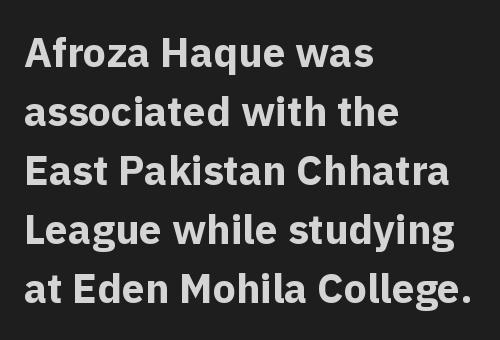
Vertical spacing — default. This is roman type, the default non-slanted kind. Standard letterfit; no display-style spreading of the glyphs. The paragraph shown leans on its left margin. Emphasis by weight is at full strength: bold.
